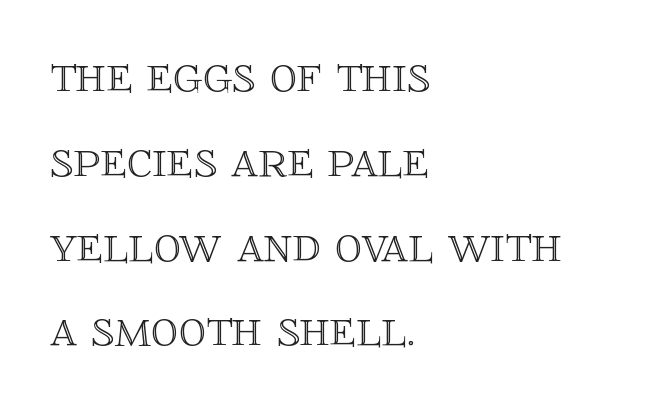
Leftover space on each line is placed entirely after the last word. Italic? Not at all — the glyphs are vertical. The horizontal fit of the characters is conventional and even. Think of a printed novel: that variable character pitch is what you see here.
